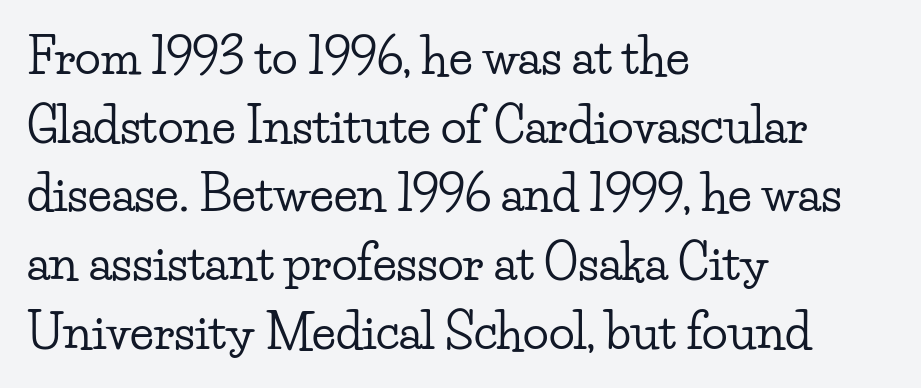
The rendering uses a moderate line-height, typical for paragraphs. The letterforms sit shoulder to shoulder at normal distance. Upright lettering throughout. Does the type have serifs? Yes, each stem ends in a small foot.
